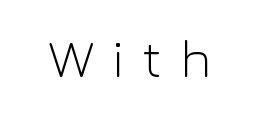
Plain, unruled lines of type. The font's upright variant was chosen for this text. No feet cap the strokes, marking this as sans-serif type. Stems here are at most as thick as an everyday book face. Glyph-to-glyph distance is far greater than everyday printed text.
